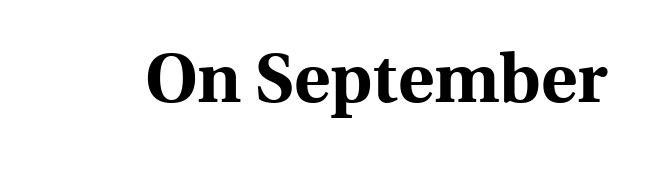
Default kerning and tracking; the words read as compact shapes. Do the characters align in a grid? No, the font is proportional. Each letter's strokes conclude with small projecting serifs. The words here are not underlined.
